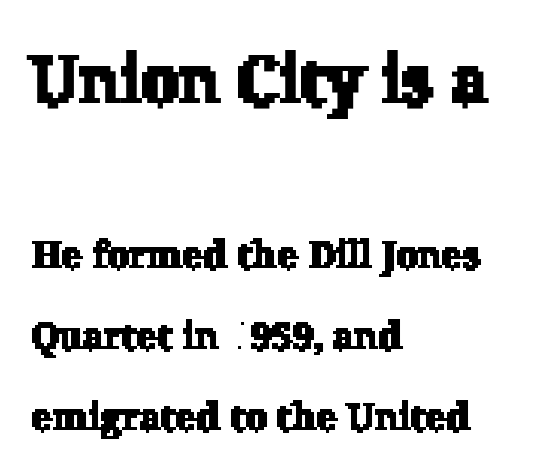
Q: Is the typeface a serif or a sans-serif typeface? A: Serif.
Q: Is the text underlined? A: No.
Q: How is the paragraph aligned? A: Left-aligned.
Q: Is the spacing between letters normal or unusually wide? A: Normal.
Q: Is the spacing between lines tight, normal or loose? A: Loose.
Q: Which block of text is set in a larger size, the first (top) or the second (bottom)? A: The first (top) one.
Q: Width (condensed, normal, or wide)? A: Normal.
Q: Stroke contrast? A: Low.
Q: x-height? A: Medium.
Q: Monospaced? A: No.
